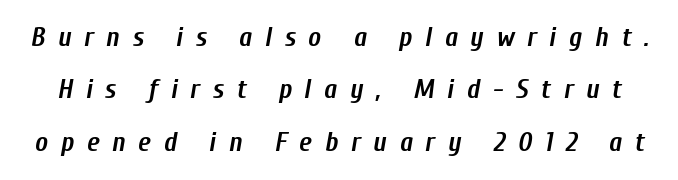
The image shows 27 px bold type, italic (leaning right); set loose line spacing (1.94x), unusually wide letter spacing (+0.47 em), not underlined.
